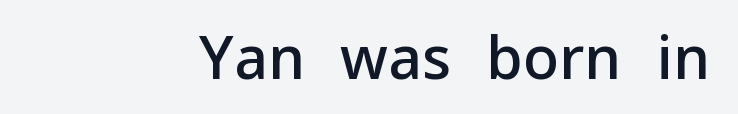
Posture: upright roman. All the whitespace from short lines collects on the left. The passage shown is semibold, sitting just below true bold. This sample uses plain, unmodified letter spacing. Words float on clear page, feet unadorned.
